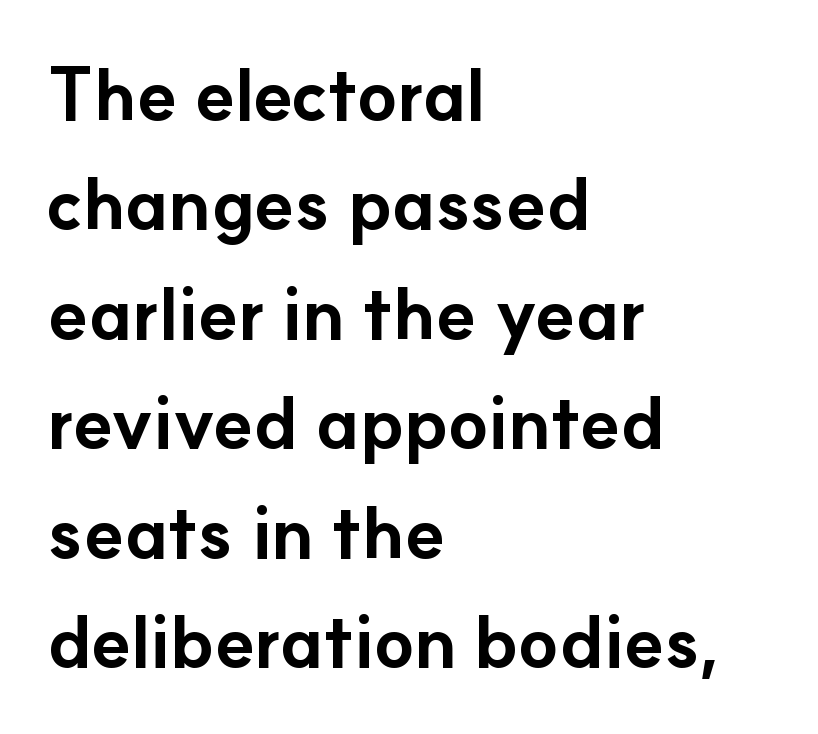
The image shows 73 px bold sans-serif type, upright; set left-aligned, normal line spacing (1.5x), normal letter spacing, not underlined; low stroke contrast and a small x-height.
